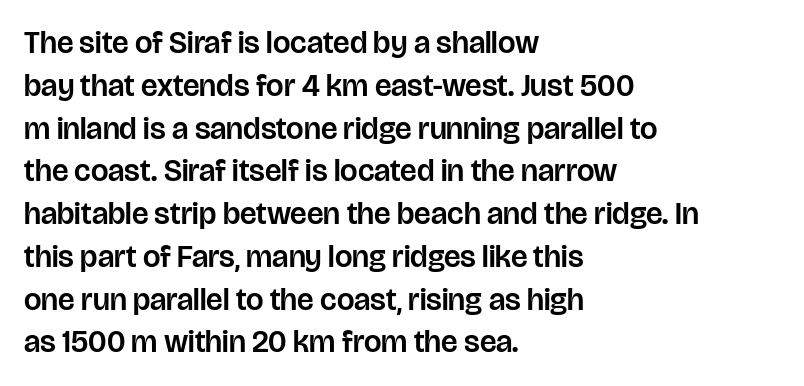
{"serif": "no", "italic": "no", "width": "normal", "stroke_contrast": "low", "x_height": "large", "monospaced": "no", "underline": "no", "align": "left", "line_spacing": "normal", "line_spacing_ratio": 1.38, "letter_spacing": "normal", "letter_spacing_em": 0.0, "glyph_px": 31}
